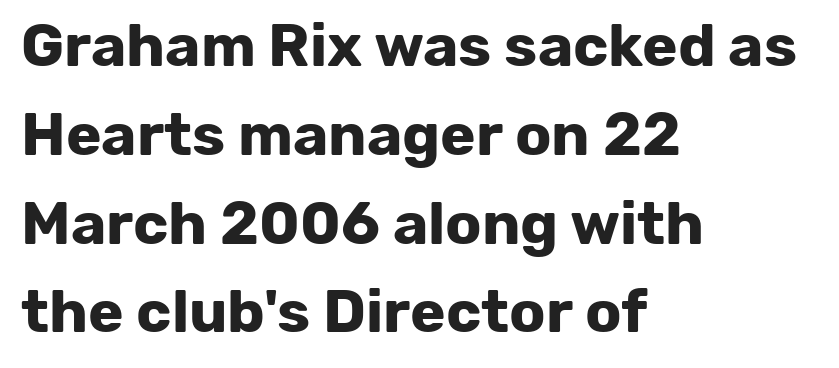
How are the letters spaced? Ordinarily, with no added tracking. Check the space under the baseline: it is left empty. I'd call this a sans setting — the letters go barefoot. Character widths vary here, with narrow letters taking less room than wide ones. Heavy, bold letterforms.
